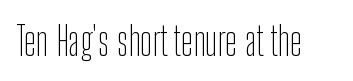
Q: Is the text bold? A: No.
Q: Is the text italic (slanted)? A: No, it is upright.
Q: Is the typeface a serif or a sans-serif typeface? A: Sans-serif.
Q: Is the text underlined? A: No.
Q: Is the spacing between letters normal or unusually wide? A: Normal.
Q: Width (condensed, normal, or wide)? A: Condensed.
Q: Stroke contrast? A: Low.
Q: x-height? A: Medium.
Q: Monospaced? A: No.
